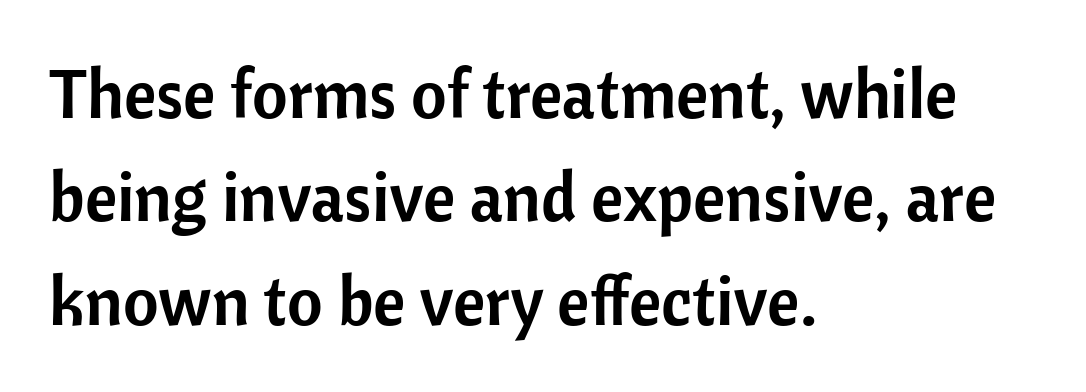
These lines were composed using upright roman letters. A bare baseline throughout the passage. If you drew a ruler down the left edge, every line would touch it. Is this a fixed-width face? No — the glyphs have proportional, varying widths. This rendering employs a face without finishing strokes, i.e., a sans-serif.
